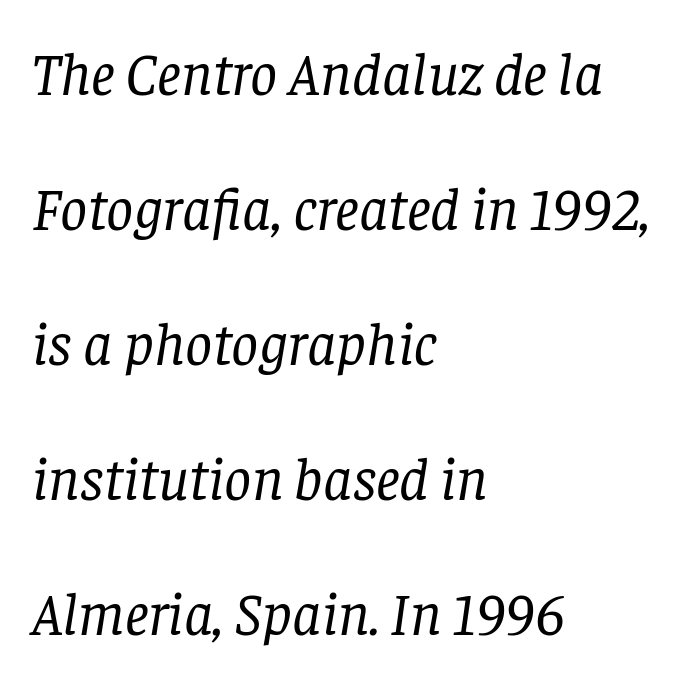
{"serif": "yes", "italic": "yes", "lean": "right", "slant_degrees": 8, "bold": "no", "weight": "regular", "width": "normal", "stroke_contrast": "low", "x_height": "large", "monospaced": "no", "underline": "no", "align": "left", "line_spacing": "loose", "line_spacing_ratio": 2.25, "letter_spacing": "normal", "letter_spacing_em": 0.0, "glyph_px": 60}
